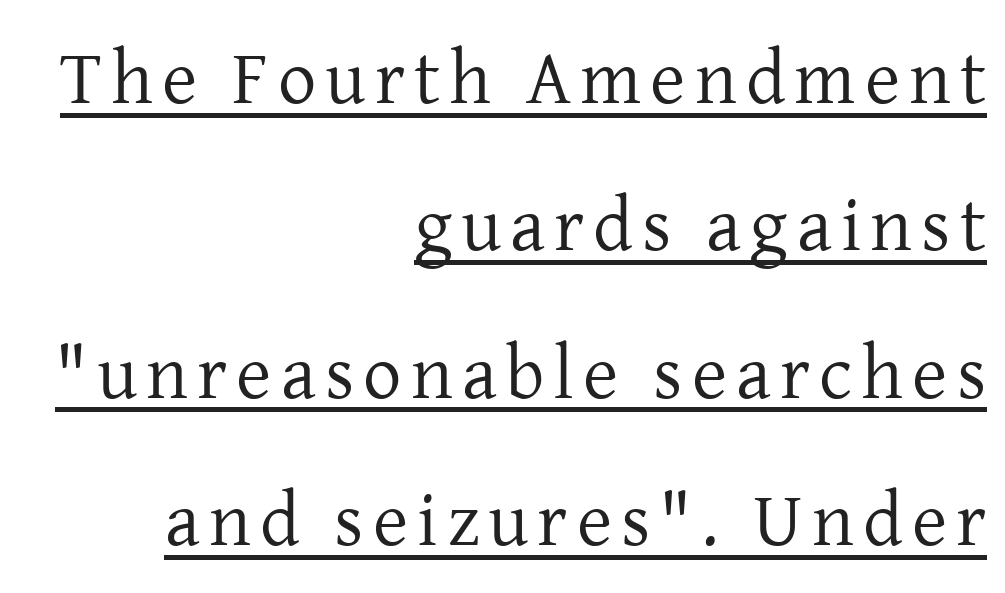
{"serif": "yes", "italic": "no", "bold": "no", "weight": "regular", "width": "normal", "stroke_contrast": "low", "x_height": "medium", "monospaced": "no", "underline": "yes", "align": "right", "line_spacing": "loose", "line_spacing_ratio": 1.94, "glyph_px": 76}
